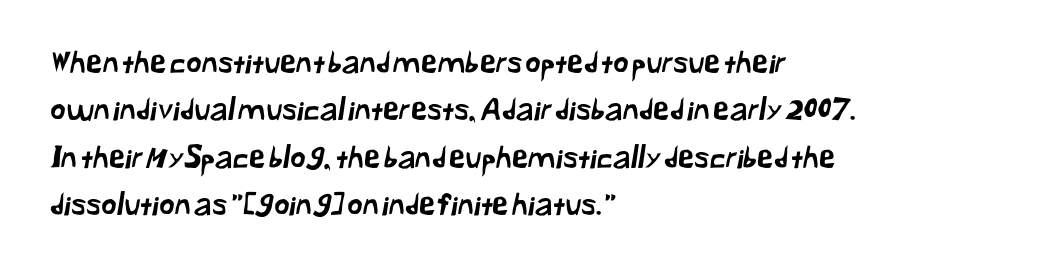
Nope, no serifs anywhere on these letters. Tracking value appears to be zero — textbook default spacing. Note the varied advance widths — an 'i' is clearly narrower than an 'm'. The foot of each line stays bare and open. All the whitespace from short lines collects on the right.
